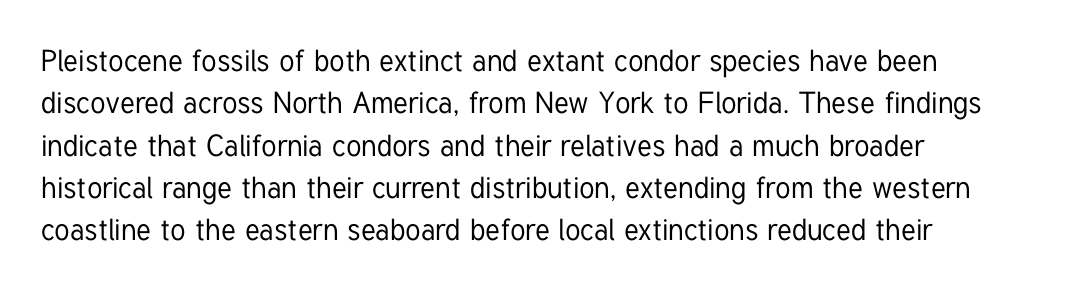
Q: Is the text italic (slanted)? A: No, it is upright.
Q: Is the typeface a serif or a sans-serif typeface? A: Sans-serif.
Q: Is the text underlined? A: No.
Q: How is the paragraph aligned? A: Left-aligned.
Q: Is the spacing between letters normal or unusually wide? A: Normal.
Q: Is the spacing between lines tight, normal or loose? A: Normal.
Q: Width (condensed, normal, or wide)? A: Condensed.
Q: Stroke contrast? A: Low.
Q: x-height? A: Medium.
Q: Monospaced? A: No.
